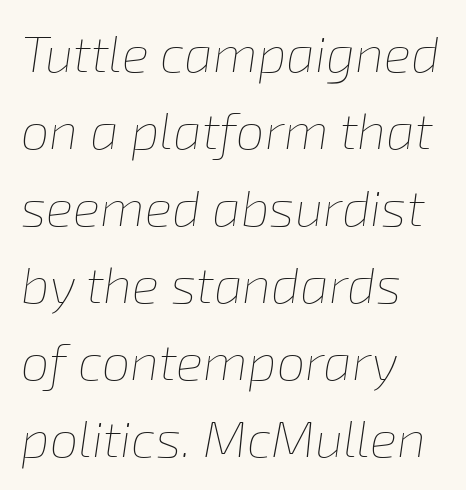
Q: Is the text bold? A: No.
Q: Is the text italic (slanted)? A: Yes, it leans right by about 8 degrees.
Q: Is the text underlined? A: No.
Q: How is the paragraph aligned? A: Left-aligned.
Q: Is the spacing between letters normal or unusually wide? A: Normal.
Q: Is the spacing between lines tight, normal or loose? A: Normal.
Q: Width (condensed, normal, or wide)? A: Normal.
Q: Stroke contrast? A: Low.
Q: x-height? A: Medium.
Q: Monospaced? A: No.
